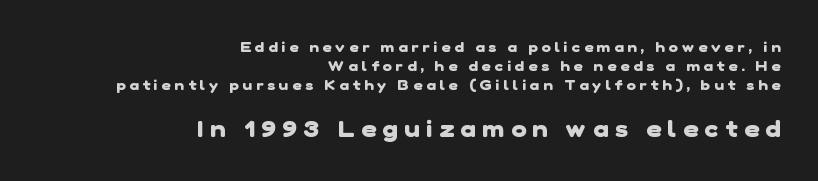
Q: Is the text bold? A: Yes.
Q: Is the text underlined? A: No.
Q: How is the paragraph aligned? A: Right-aligned.
Q: Is the spacing between letters normal or unusually wide? A: Unusually wide.
Q: Is the spacing between lines tight, normal or loose? A: Normal.
Q: Which block of text is set in a larger size, the first (top) or the second (bottom)? A: The second (bottom) one.
